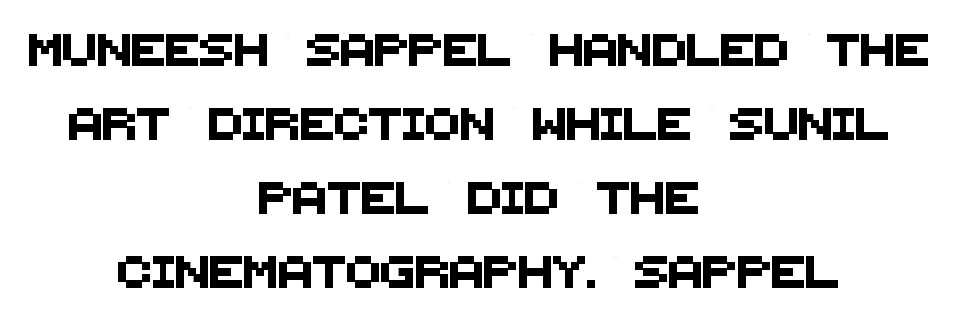
Q: Is the typeface a serif or a sans-serif typeface? A: Sans-serif.
Q: Is the text underlined? A: No.
Q: How is the paragraph aligned? A: Centered.
Q: Is the spacing between letters normal or unusually wide? A: Normal.
Q: Is the spacing between lines tight, normal or loose? A: Loose.
Q: Width (condensed, normal, or wide)? A: Normal.
Q: Stroke contrast? A: Medium.
Q: x-height? A: Large.
Q: Monospaced? A: No.
